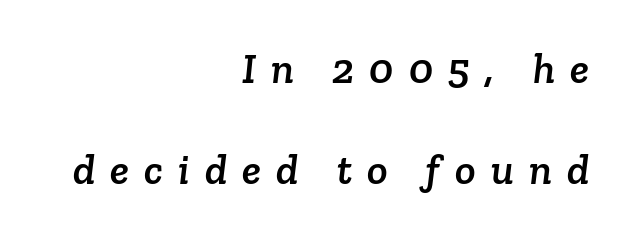
Q: Is the typeface a serif or a sans-serif typeface? A: Serif.
Q: Is the text underlined? A: No.
Q: How is the paragraph aligned? A: Right-aligned.
Q: Is the spacing between letters normal or unusually wide? A: Unusually wide.
Q: Is the spacing between lines tight, normal or loose? A: Loose.
Q: Width (condensed, normal, or wide)? A: Normal.
Q: Stroke contrast? A: Low.
Q: x-height? A: Medium.
Q: Monospaced? A: No.
